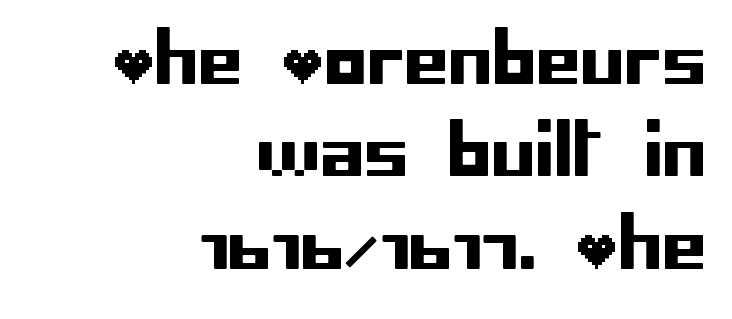
Unlike a traditional serif, this face leaves its strokes unadorned. These lines sit exactly where default settings would place them. This sample is right-justified, so line beginnings fall wherever the words allow. Is there any slant? The stems are plumb. Any mark beneath the type? The region is blank.
